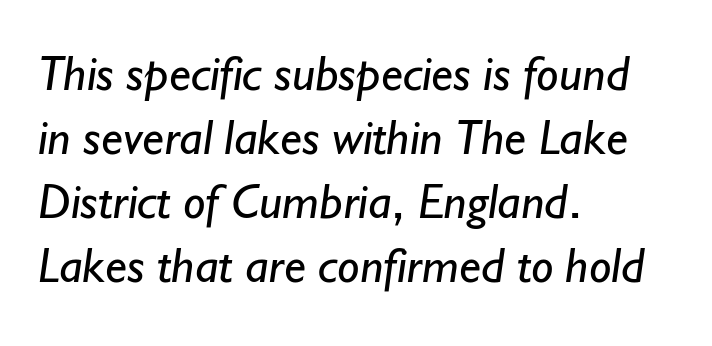
The image shows 50 px regular-weight sans-serif type; set left-aligned, normal line spacing (1.28x), normal letter spacing, not underlined; low stroke contrast and a small x-height.
